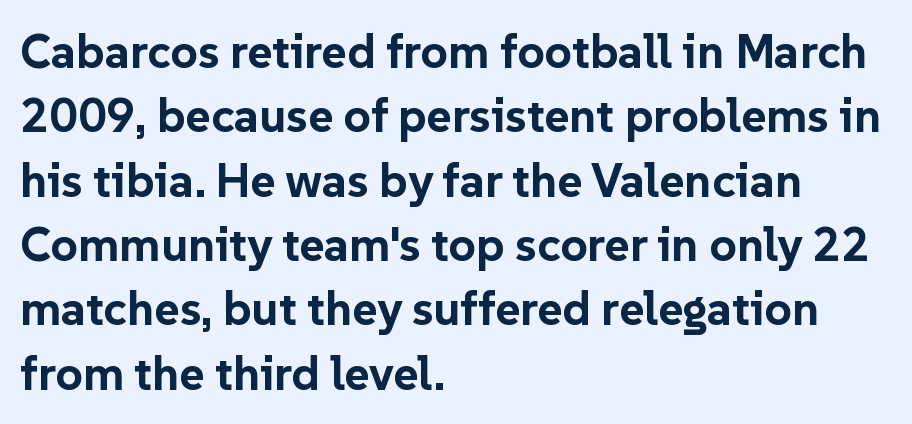
The image shows 48 px bold sans-serif type, upright; set left-aligned, normal line spacing (1.34x), normal letter spacing, not underlined; low stroke contrast and a medium x-height.
